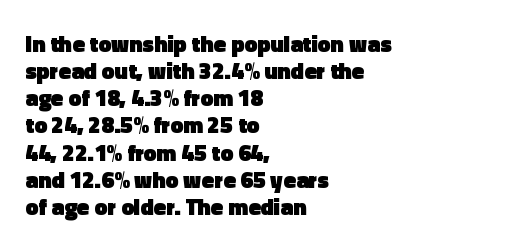
A clean baseline with only descenders dipping below it. Italic: no, the glyphs are upright roman. If you drew a ruler down the left edge, every line would touch it. Chunky letters — that's bold for sure. The horizontal fit of the characters is conventional and even.
